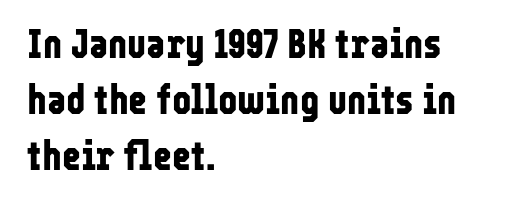
The image shows 41 px bold, condensed sans-serif type, upright; set left-aligned, normal line spacing (1.37x), normal letter spacing, not underlined; low stroke contrast and a medium x-height.
